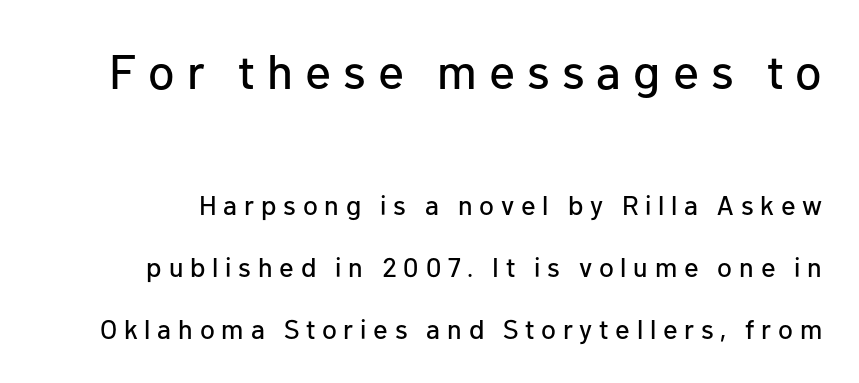
Q: Is the text italic (slanted)? A: No, it is upright.
Q: Is the typeface a serif or a sans-serif typeface? A: Sans-serif.
Q: Is the text underlined? A: No.
Q: Is the spacing between letters normal or unusually wide? A: Unusually wide.
Q: Is the spacing between lines tight, normal or loose? A: Loose.
Q: Which block of text is set in a larger size, the first (top) or the second (bottom)? A: The first (top) one.
Q: Width (condensed, normal, or wide)? A: Normal.
Q: Stroke contrast? A: Low.
Q: x-height? A: Medium.
Q: Monospaced? A: No.
